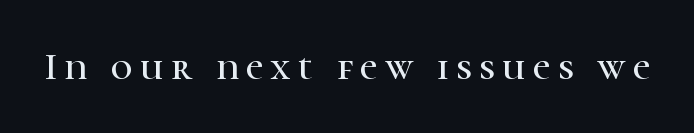
{"serif": "yes", "italic": "no", "width": "normal", "stroke_contrast": "high", "x_height": "medium", "monospaced": "no", "underline": "no", "letter_spacing": "wide", "letter_spacing_em": 0.2, "glyph_px": 38}
